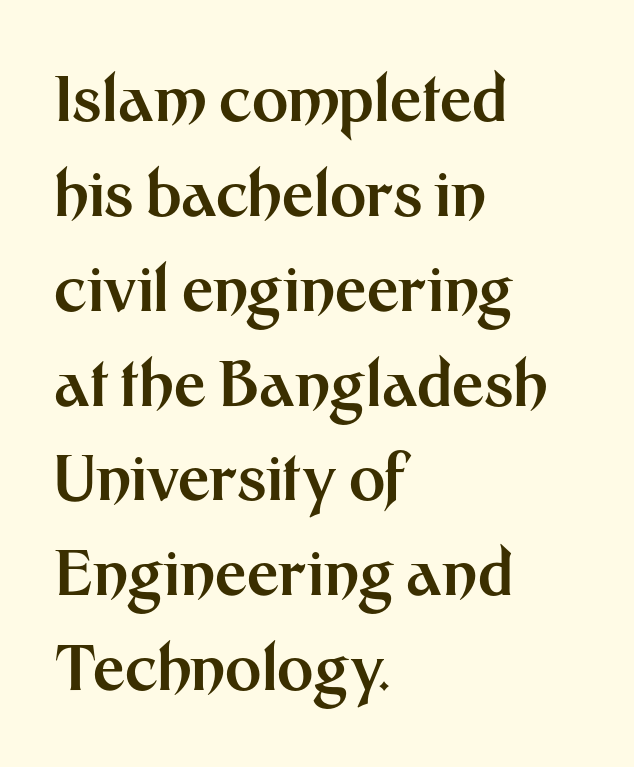
{"serif": "no", "italic": "no", "bold": "yes", "weight": "bold", "width": "normal", "stroke_contrast": "medium", "x_height": "medium", "monospaced": "no", "underline": "no", "align": "left", "line_spacing": "normal", "line_spacing_ratio": 1.53, "letter_spacing": "normal", "letter_spacing_em": 0.0, "glyph_px": 62}
